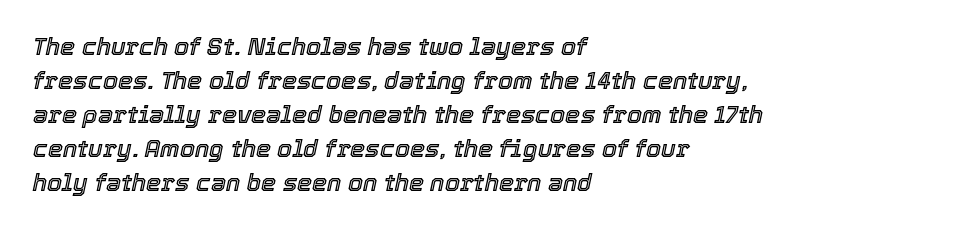
{"italic": "yes", "lean": "right", "slant_degrees": 12, "underline": "no", "align": "left", "line_spacing": "normal", "line_spacing_ratio": 1.42, "letter_spacing": "normal", "letter_spacing_em": 0.0, "glyph_px": 24}
